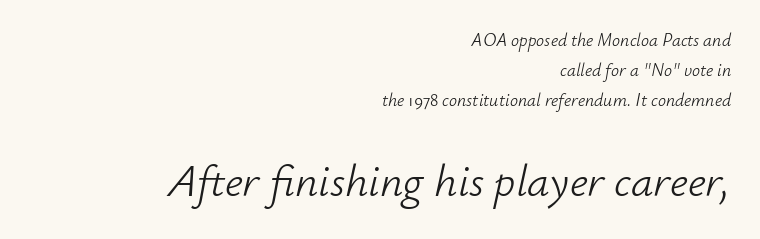
Tracking value appears to be zero — textbook default spacing. Do the characters align in a grid? No, the font is proportional. The passage shown begins with its smaller block and ends with its larger one. Words float on clear page, feet unadorned.
